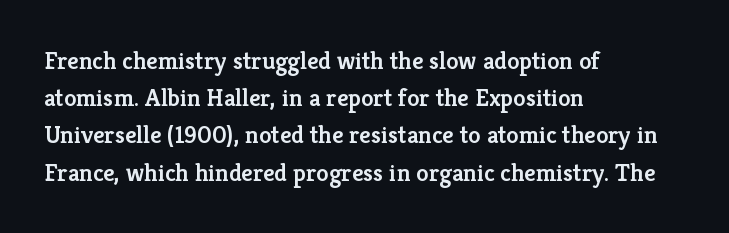
Q: Is the text bold? A: Semi-bold.
Q: Is the text italic (slanted)? A: No, it is upright.
Q: Is the text underlined? A: No.
Q: How is the paragraph aligned? A: Left-aligned.
Q: Is the spacing between letters normal or unusually wide? A: Normal.
Q: Is the spacing between lines tight, normal or loose? A: Normal.
